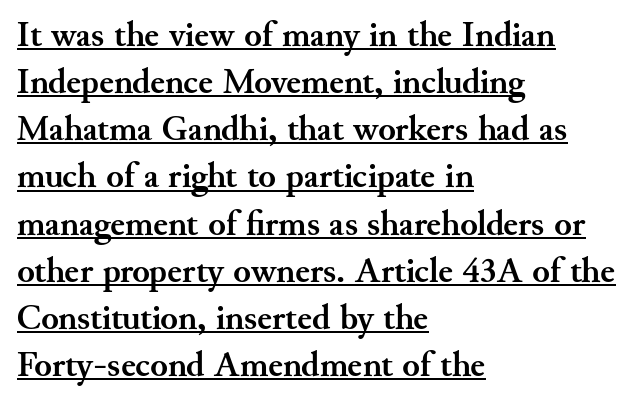
Set as a true bold cut, around the 700 mark. The passage shown is typed in a proportional face where columns would drift. The passage shown is underscored from start to finish. The text block is weighted toward the left margin, trailing off unevenly rightward. Standard letterfit; no display-style spreading of the glyphs. Does the leading feel generous? No, just average.
